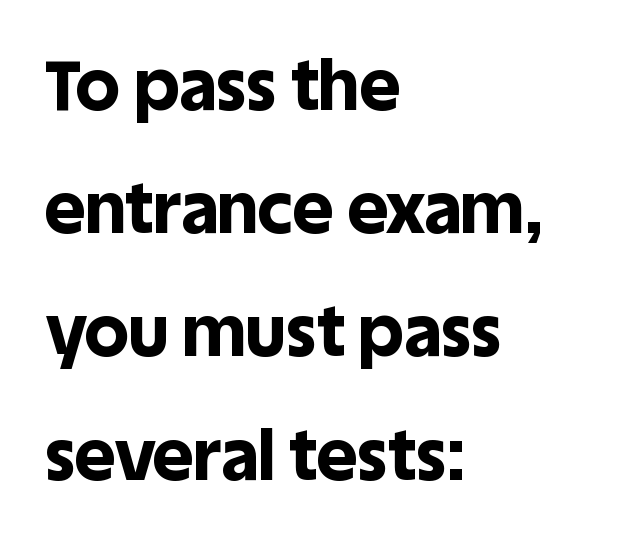
{"serif": "no", "italic": "no", "bold": "yes", "weight": "bold", "width": "normal", "x_height": "large", "monospaced": "no", "underline": "no", "align": "left", "line_spacing_ratio": 1.76, "letter_spacing": "normal", "letter_spacing_em": 0.0, "glyph_px": 70}
